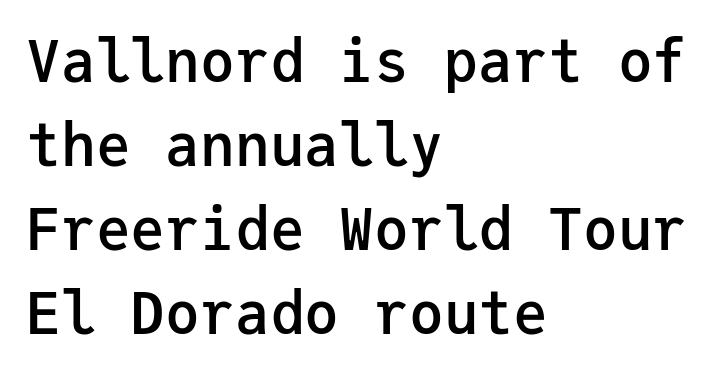
Q: Is the text bold? A: Semi-bold.
Q: Is the text italic (slanted)? A: No, it is upright.
Q: Is the typeface a serif or a sans-serif typeface? A: Sans-serif.
Q: Is the text underlined? A: No.
Q: How is the paragraph aligned? A: Left-aligned.
Q: Is the spacing between letters normal or unusually wide? A: Normal.
Q: Is the spacing between lines tight, normal or loose? A: Normal.
Q: Width (condensed, normal, or wide)? A: Normal.
Q: Stroke contrast? A: Low.
Q: x-height? A: Medium.
Q: Monospaced? A: Yes.
